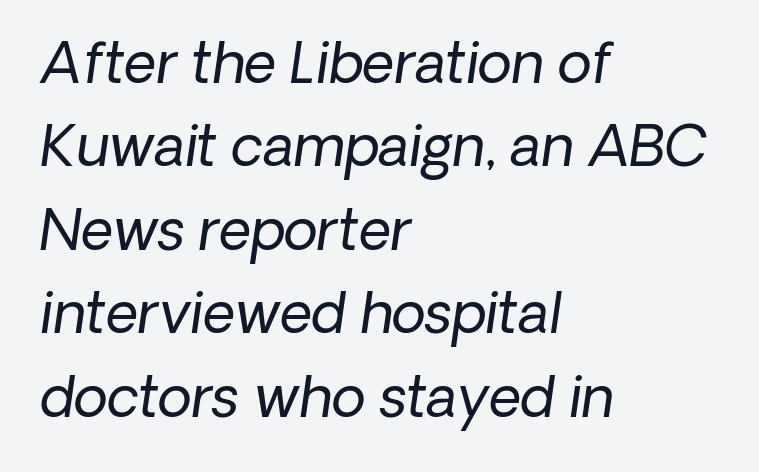
Q: Is the text bold? A: No.
Q: Is the typeface a serif or a sans-serif typeface? A: Sans-serif.
Q: Is the text underlined? A: No.
Q: How is the paragraph aligned? A: Left-aligned.
Q: Is the spacing between letters normal or unusually wide? A: Normal.
Q: Is the spacing between lines tight, normal or loose? A: Normal.
Q: Width (condensed, normal, or wide)? A: Normal.
Q: Stroke contrast? A: Low.
Q: x-height? A: Medium.
Q: Monospaced? A: No.
